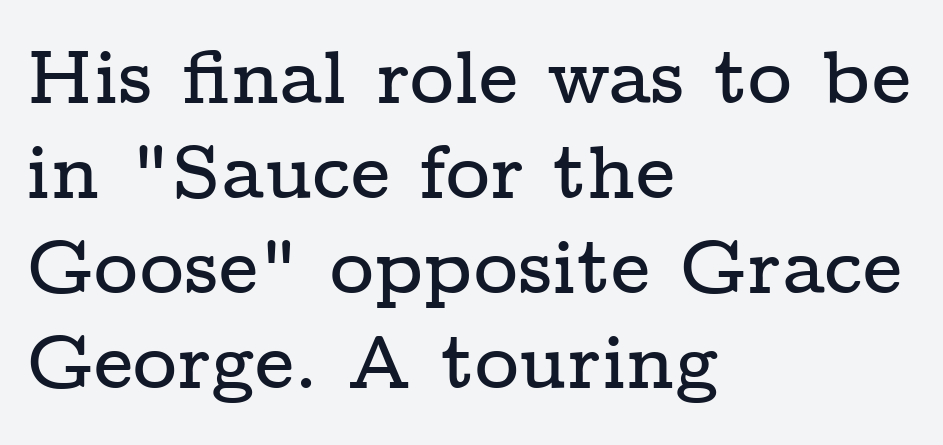
Decoration check: the copy has no underline. What stands out about the letter spacing? Nothing — it is the standard amount. Layout note: lines flush left. Think of a printed novel: that variable character pitch is what you see here. The rows are spaced the way most documents space them.
